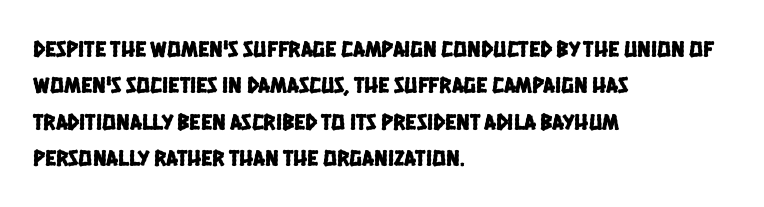
The image shows 23 px text type; set left-aligned, normal line spacing (1.58x), normal letter spacing, not underlined.
